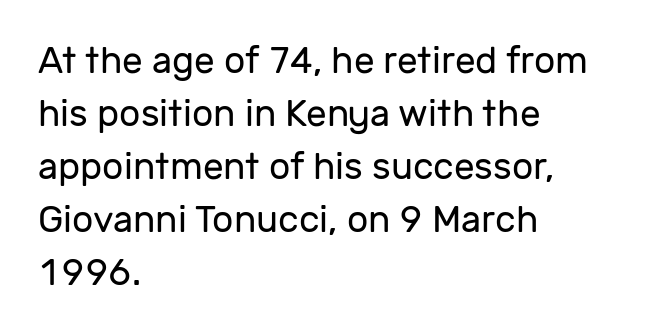
{"serif": "no", "italic": "no", "bold": "no", "weight": "regular", "width": "normal", "stroke_contrast": "low", "x_height": "medium", "monospaced": "no", "underline": "no", "align": "left", "line_spacing": "normal", "line_spacing_ratio": 1.43, "letter_spacing": "normal", "letter_spacing_em": 0.0, "glyph_px": 37}
